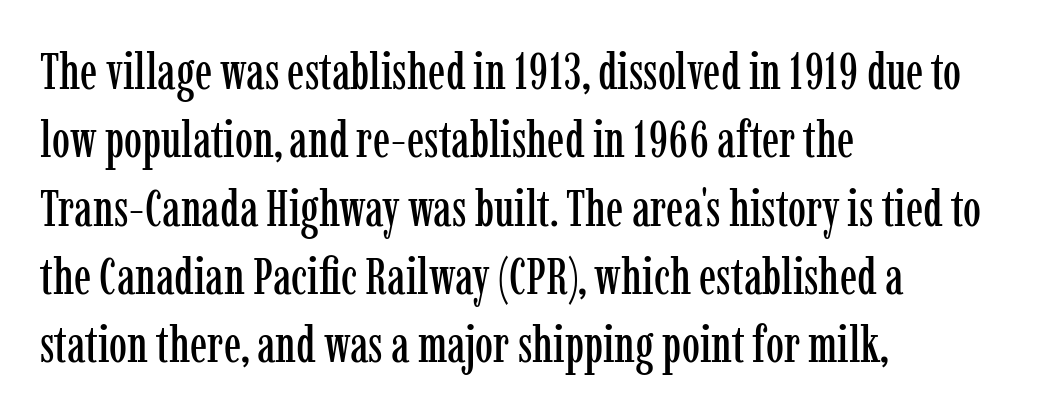
Q: Is the text italic (slanted)? A: No, it is upright.
Q: Is the typeface a serif or a sans-serif typeface? A: Serif.
Q: Is the text underlined? A: No.
Q: How is the paragraph aligned? A: Left-aligned.
Q: Is the spacing between letters normal or unusually wide? A: Normal.
Q: Is the spacing between lines tight, normal or loose? A: Normal.
Q: Width (condensed, normal, or wide)? A: Condensed.
Q: Stroke contrast? A: Low.
Q: x-height? A: Medium.
Q: Monospaced? A: No.
